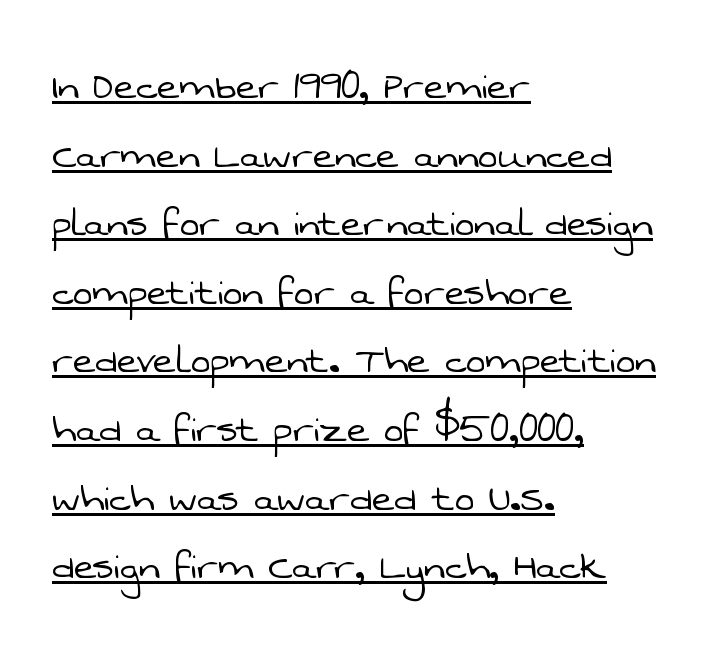
The image shows 47 px light sans-serif type; set left-aligned, normal line spacing (1.46x), normal letter spacing, underlined; low stroke contrast and a medium x-height.
